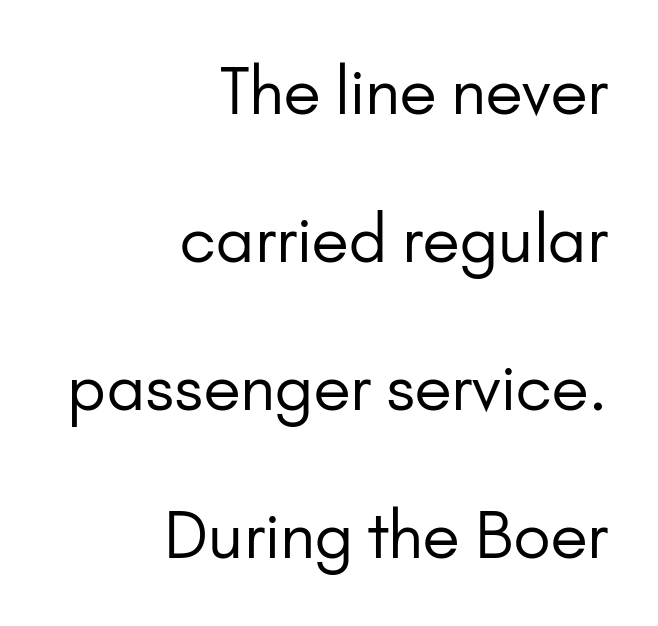
{"serif": "no", "italic": "no", "bold": "no", "weight": "regular", "width": "normal", "stroke_contrast": "low", "x_height": "small", "monospaced": "no", "underline": "no", "align": "right", "line_spacing": "loose", "line_spacing_ratio": 2.31, "letter_spacing": "normal", "letter_spacing_em": 0.0, "glyph_px": 64}
